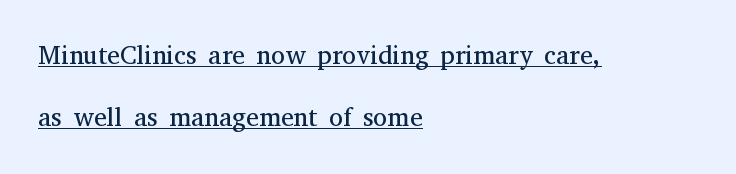
{"italic": "no", "bold": "no", "underline": "yes", "align": "left", "line_spacing": "loose", "line_spacing_ratio": 2.39, "letter_spacing": "normal", "letter_spacing_em": 0.0, "glyph_px": 26}
